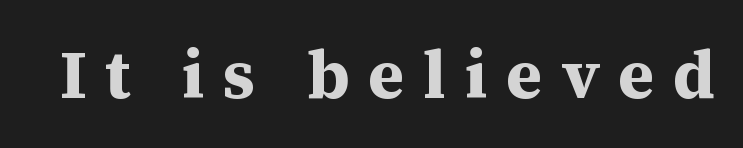
The image shows 68 px bold serif type, upright; set unusually wide letter spacing (+0.27 em), not underlined; medium stroke contrast and a medium x-height.
